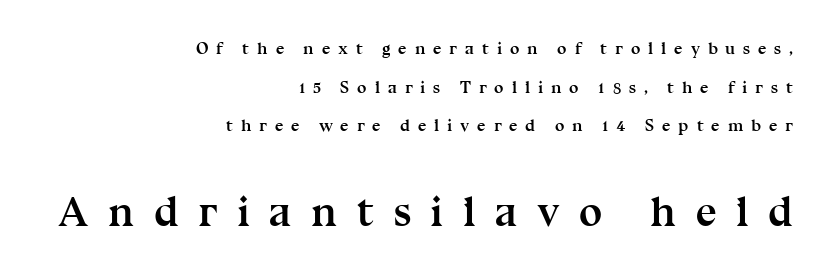
Q: Is the text bold? A: Yes.
Q: Is the text italic (slanted)? A: No, it is upright.
Q: Is the typeface a serif or a sans-serif typeface? A: Serif.
Q: Is the text underlined? A: No.
Q: How is the paragraph aligned? A: Right-aligned.
Q: Is the spacing between letters normal or unusually wide? A: Unusually wide.
Q: Is the spacing between lines tight, normal or loose? A: Loose.
Q: Which block of text is set in a larger size, the first (top) or the second (bottom)? A: The second (bottom) one.
Q: Width (condensed, normal, or wide)? A: Normal.
Q: Stroke contrast? A: Medium.
Q: x-height? A: Medium.
Q: Monospaced? A: No.
